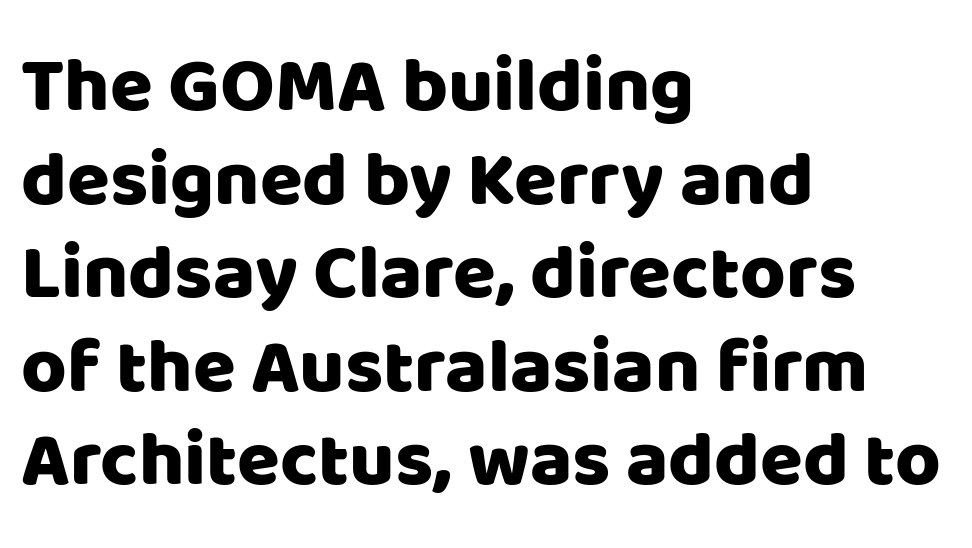
{"serif": "no", "italic": "no", "width": "normal", "stroke_contrast": "low", "x_height": "large", "monospaced": "no", "underline": "no", "align": "left", "line_spacing_ratio": 1.2, "letter_spacing": "normal", "letter_spacing_em": 0.0, "glyph_px": 78}
